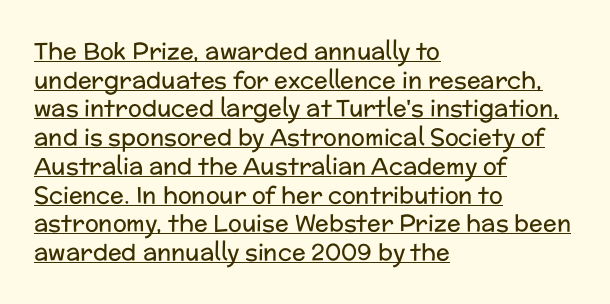
You could call the tracking neutral — neither tight nor loose. Does the lettering tilt? It doesn't — this is upright. Weight: regular or lighter. Reading down the block, your eye returns to a fixed left position each line. The glyphs are accompanied by a horizontal stroke just below them. Reading down the column, the eye jumps a familiar distance to each next line.
